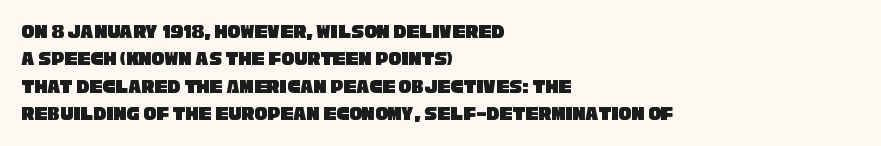
Q: Is the text underlined? A: No.
Q: How is the paragraph aligned? A: Left-aligned.
Q: Is the spacing between letters normal or unusually wide? A: Normal.
Q: Is the spacing between lines tight, normal or loose? A: Normal.
